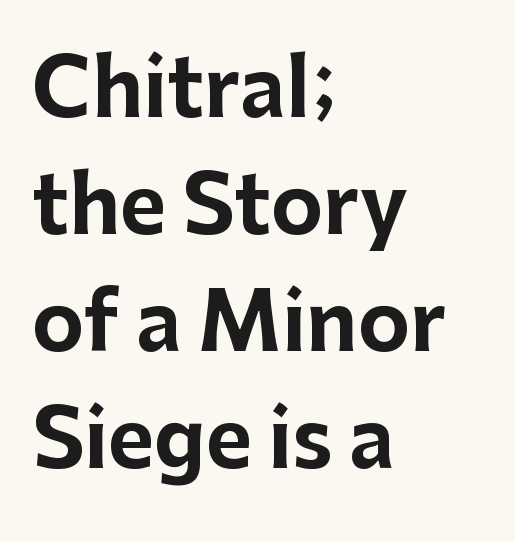
The image shows 79 px bold sans-serif type, upright; set left-aligned, normal line spacing (1.48x), normal letter spacing, not underlined; low stroke contrast and a medium x-height.
